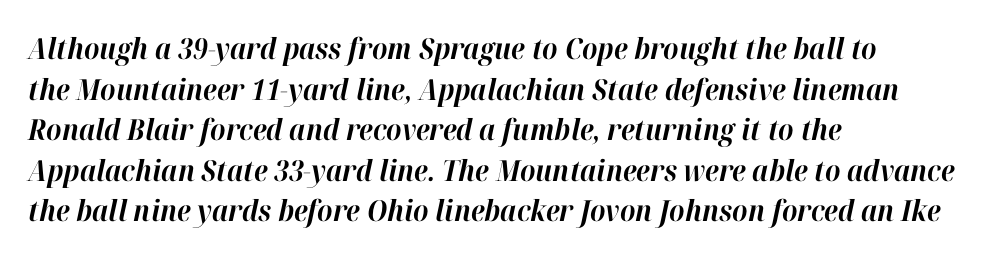
The image shows 29 px bold type, italic (leaning right); set left-aligned, normal line spacing (1.4x), normal letter spacing, not underlined; high stroke contrast and a medium x-height.
